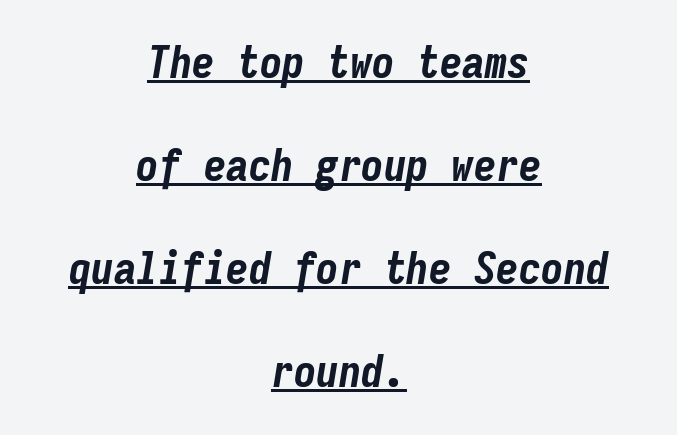
The text block is weighted toward neither margin, spreading evenly from the middle. Think of a typewriter: that constant character pitch is what you see here. Line spacing here is loose. Set as a true bold cut, around the 700 mark. This sample uses an oblique cut, with every glyph tilted off the vertical. Underline: present.
